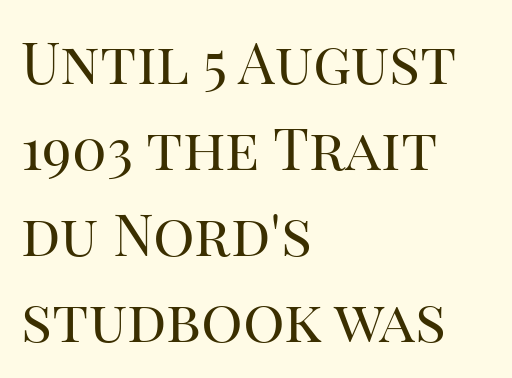
Q: Is the text bold? A: No.
Q: Is the text italic (slanted)? A: No, it is upright.
Q: Is the typeface a serif or a sans-serif typeface? A: Serif.
Q: Is the text underlined? A: No.
Q: How is the paragraph aligned? A: Left-aligned.
Q: Is the spacing between letters normal or unusually wide? A: Normal.
Q: Is the spacing between lines tight, normal or loose? A: Normal.
Q: Width (condensed, normal, or wide)? A: Normal.
Q: Stroke contrast? A: High.
Q: x-height? A: Large.
Q: Monospaced? A: No.
